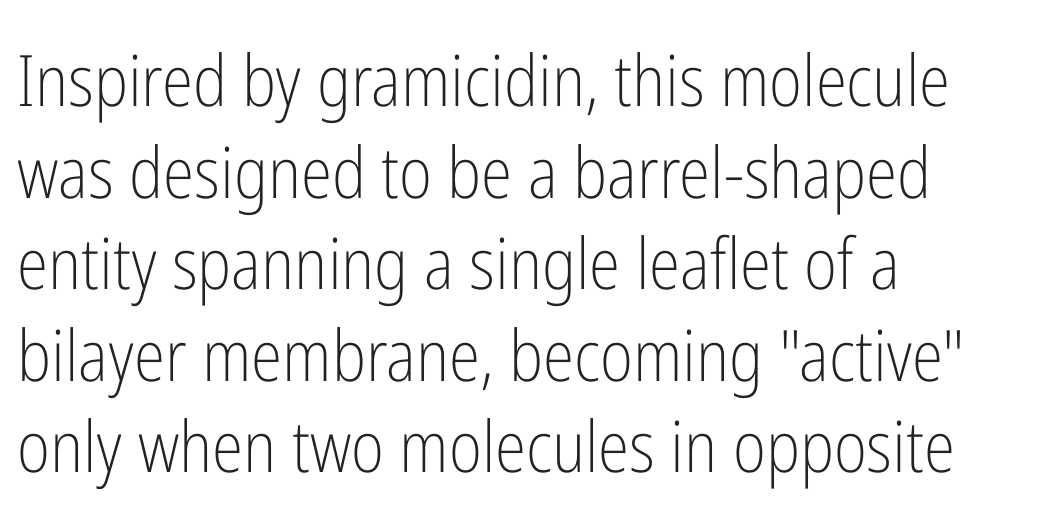
Q: Is the text bold? A: No.
Q: Is the text italic (slanted)? A: No, it is upright.
Q: Is the typeface a serif or a sans-serif typeface? A: Sans-serif.
Q: Is the text underlined? A: No.
Q: How is the paragraph aligned? A: Left-aligned.
Q: Is the spacing between letters normal or unusually wide? A: Normal.
Q: Is the spacing between lines tight, normal or loose? A: Normal.
Q: Width (condensed, normal, or wide)? A: Condensed.
Q: Stroke contrast? A: Low.
Q: x-height? A: Medium.
Q: Monospaced? A: No.
